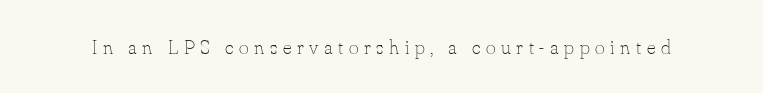
{"italic": "no", "bold": "no", "underline": "no", "letter_spacing": "wide", "letter_spacing_em": 0.27, "glyph_px": 21}
